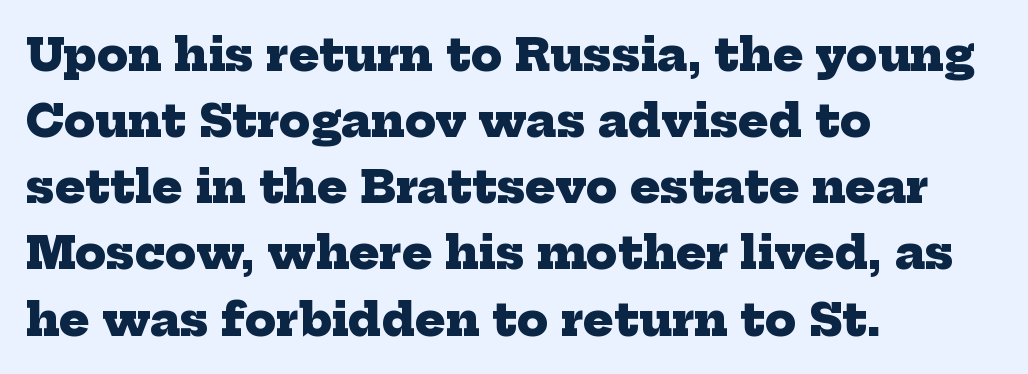
{"serif": "yes", "bold": "yes", "weight": "heavy", "width": "normal", "stroke_contrast": "low", "x_height": "medium", "monospaced": "no", "underline": "no", "align": "left", "line_spacing": "normal", "line_spacing_ratio": 1.47, "letter_spacing": "normal", "letter_spacing_em": 0.0, "glyph_px": 45}
